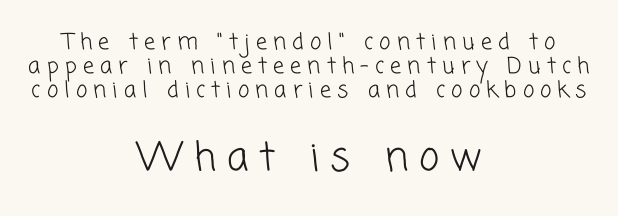
{"serif": "no", "bold": "no", "weight": "light", "width": "normal", "stroke_contrast": "low", "x_height": "medium", "monospaced": "no", "underline": "no", "align": "center", "line_spacing": "tight", "line_spacing_ratio": 1.09, "letter_spacing": "wide", "letter_spacing_em": 0.28, "larger_block": "second", "size_ratio": 1.77, "glyph_px": 39}
